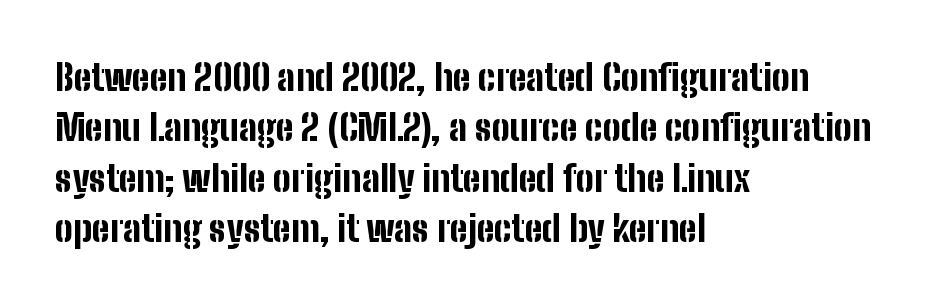
The image shows 36 px bold, condensed sans-serif type, upright; set left-aligned, normal line spacing (1.4x), normal letter spacing, not underlined; low stroke contrast and a medium x-height.
